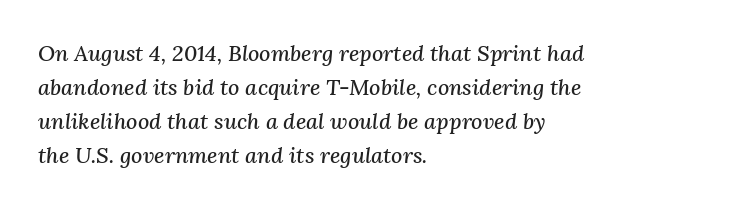
{"italic": "yes", "lean": "right", "slant_degrees": 3, "underline": "no", "align": "left", "line_spacing": "normal", "line_spacing_ratio": 1.54, "letter_spacing": "normal", "letter_spacing_em": 0.0, "glyph_px": 22}
